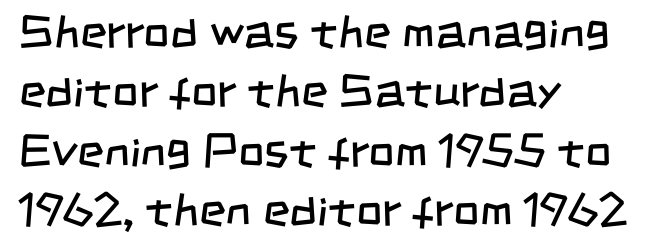
The image shows 46 px regular-weight, condensed sans-serif type; set left-aligned, normal line spacing (1.29x), normal letter spacing, not underlined; low stroke contrast and a large x-height.
